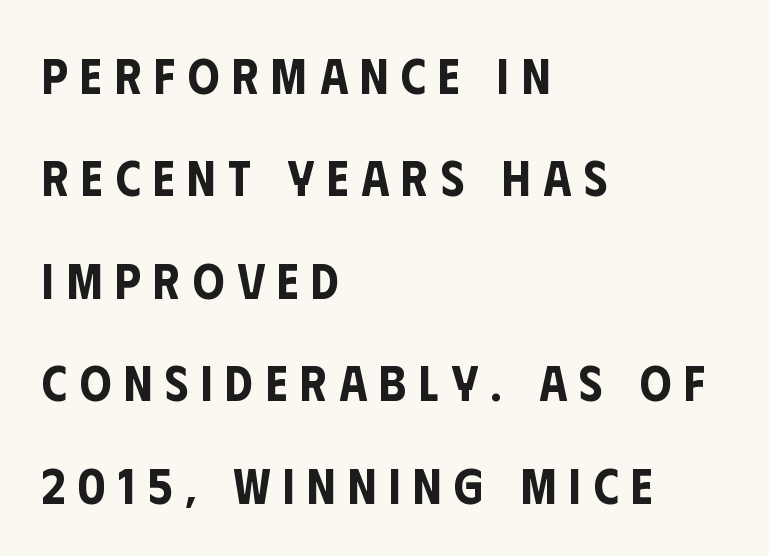
Q: Is the text italic (slanted)? A: No, it is upright.
Q: Is the typeface a serif or a sans-serif typeface? A: Sans-serif.
Q: Is the text underlined? A: No.
Q: How is the paragraph aligned? A: Left-aligned.
Q: Is the spacing between letters normal or unusually wide? A: Unusually wide.
Q: Is the spacing between lines tight, normal or loose? A: Loose.
Q: Width (condensed, normal, or wide)? A: Condensed.
Q: Stroke contrast? A: Low.
Q: x-height? A: Large.
Q: Monospaced? A: No.
